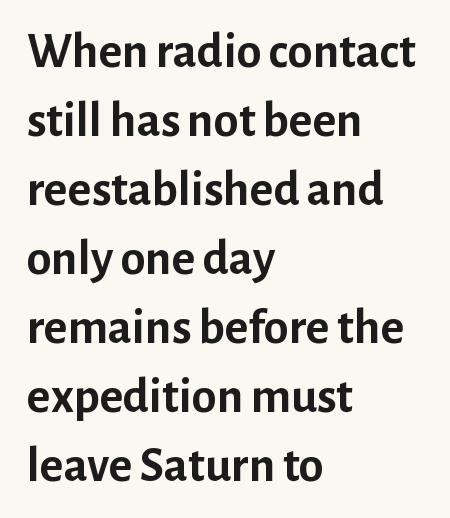
The image shows 50 px semibold sans-serif type, upright; set left-aligned, normal line spacing (1.38x), normal letter spacing, not underlined; low stroke contrast and a medium x-height.
